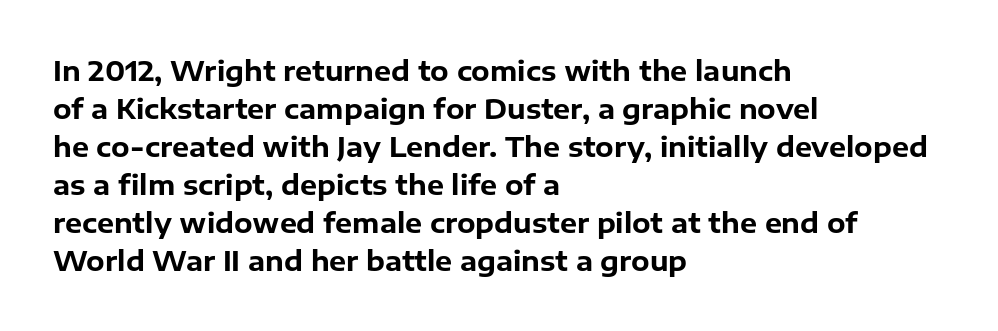
Q: Is the text bold? A: Yes.
Q: Is the text italic (slanted)? A: No, it is upright.
Q: Is the text underlined? A: No.
Q: How is the paragraph aligned? A: Left-aligned.
Q: Is the spacing between letters normal or unusually wide? A: Normal.
Q: Is the spacing between lines tight, normal or loose? A: Normal.
